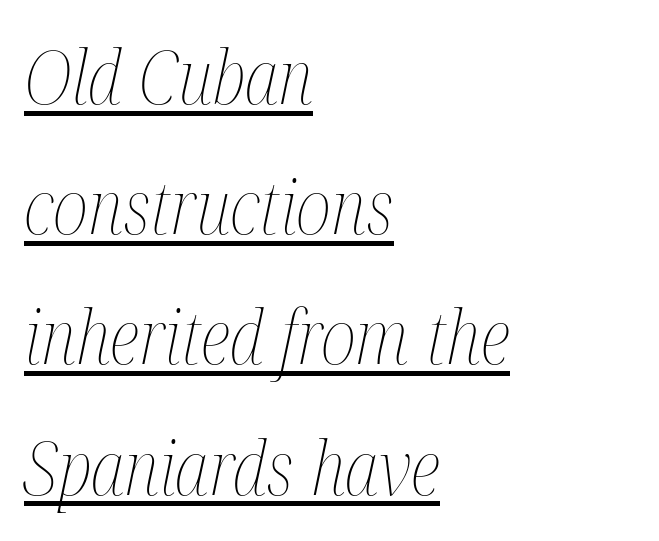
{"italic": "yes", "lean": "right", "slant_degrees": 12, "bold": "no", "weight": "thin", "width": "condensed", "stroke_contrast": "medium", "x_height": "medium", "monospaced": "no", "underline": "yes", "align": "left", "line_spacing_ratio": 1.76, "letter_spacing": "normal", "letter_spacing_em": 0.0, "glyph_px": 74}
